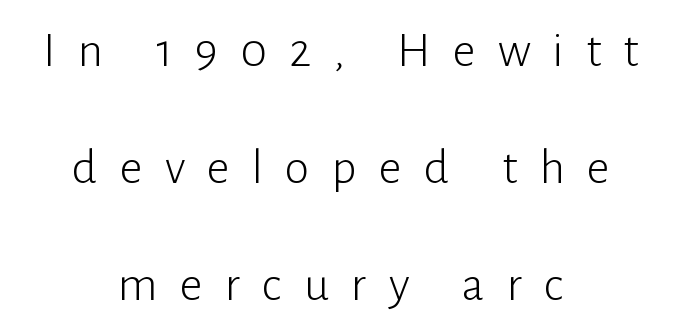
Vertical strokes here are truly vertical. Tracking value appears strongly positive — letters spread wide. Note the varied advance widths — an 'i' is clearly narrower than an 'm'. The foot of each line stays bare and open. Bold? No — there's no thickening of the strokes. This is sans-serif lettering, the kind often seen on screens and signage.
